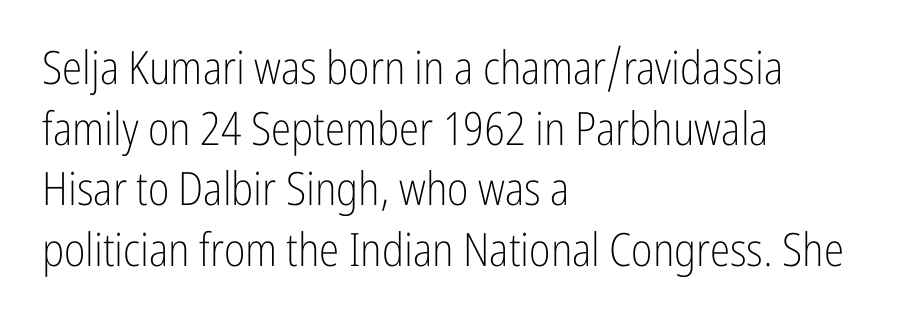
Q: Is the text bold? A: No.
Q: Is the text italic (slanted)? A: No, it is upright.
Q: Is the typeface a serif or a sans-serif typeface? A: Sans-serif.
Q: Is the text underlined? A: No.
Q: How is the paragraph aligned? A: Left-aligned.
Q: Is the spacing between letters normal or unusually wide? A: Normal.
Q: Is the spacing between lines tight, normal or loose? A: Normal.
Q: Width (condensed, normal, or wide)? A: Condensed.
Q: Stroke contrast? A: Low.
Q: x-height? A: Medium.
Q: Monospaced? A: No.
